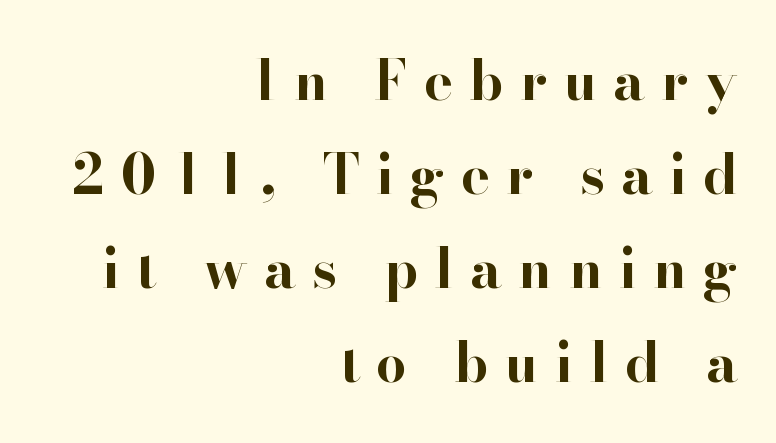
The image shows 54 px bold serif type, upright; set right-aligned, line spacing 1.74x, unusually wide letter spacing (+0.31 em), not underlined; high stroke contrast and a small x-height.
